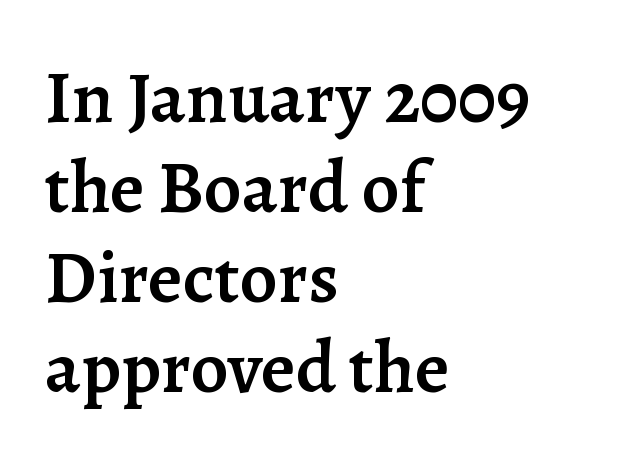
The image shows 75 px semibold serif type, upright; set left-aligned, line spacing 1.2x, normal letter spacing, not underlined; low stroke contrast and a medium x-height.
